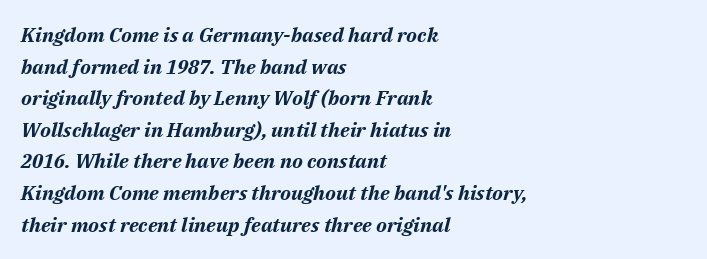
Q: Is the text bold? A: Yes.
Q: Is the text italic (slanted)? A: Yes, it leans right by about 14 degrees.
Q: Is the text underlined? A: No.
Q: How is the paragraph aligned? A: Left-aligned.
Q: Is the spacing between letters normal or unusually wide? A: Normal.
Q: Is the spacing between lines tight, normal or loose? A: Normal.
